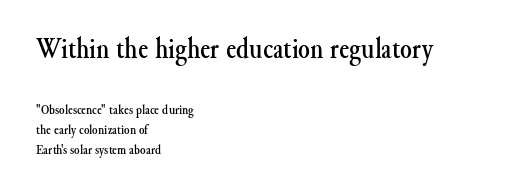
Q: Is the text italic (slanted)? A: No, it is upright.
Q: Is the typeface a serif or a sans-serif typeface? A: Serif.
Q: Is the text underlined? A: No.
Q: How is the paragraph aligned? A: Left-aligned.
Q: Is the spacing between letters normal or unusually wide? A: Normal.
Q: Is the spacing between lines tight, normal or loose? A: Normal.
Q: Which block of text is set in a larger size, the first (top) or the second (bottom)? A: The first (top) one.
Q: Width (condensed, normal, or wide)? A: Normal.
Q: Stroke contrast? A: Medium.
Q: x-height? A: Small.
Q: Monospaced? A: No.
